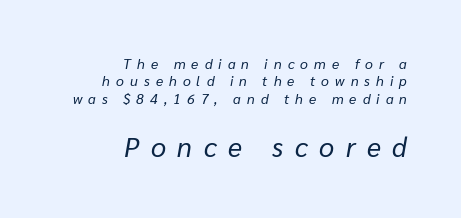
{"italic": "yes", "lean": "right", "slant_degrees": 10, "bold": "no", "underline": "no", "align": "right", "line_spacing_ratio": 1.24, "letter_spacing": "wide", "letter_spacing_em": 0.43, "larger_block": "second", "size_ratio": 1.93, "glyph_px": 27}
